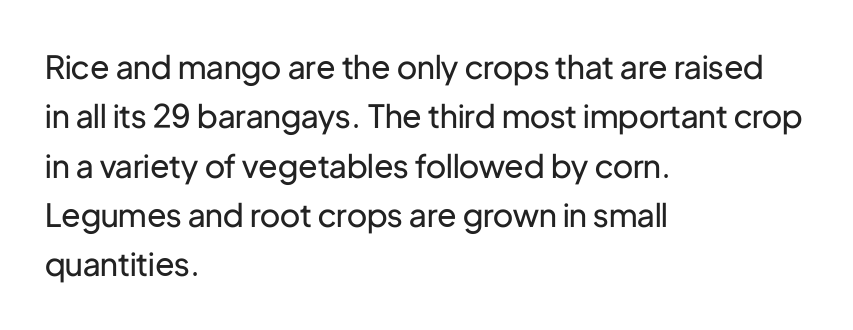
A quiet, ordinary-to-light weight characterises the typeface. These lines are rendered in a variable-pitch font. These lines keep a tight, regular rhythm from letter to letter. The characters display no serif detailing; their extremities are plain. Unlike italic type, these characters show no tilt at all.
